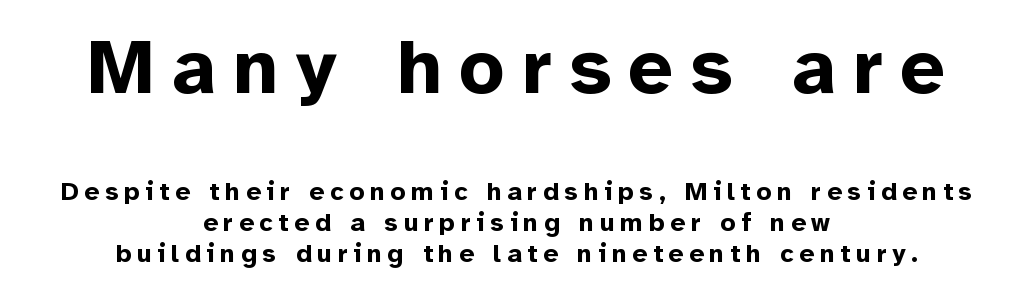
The image shows 79 px bold sans-serif type, upright; set centered, line spacing 1.2x, unusually wide letter spacing (+0.22 em), not underlined; the first (top) block is 3.04x larger; low stroke contrast and a medium x-height.
